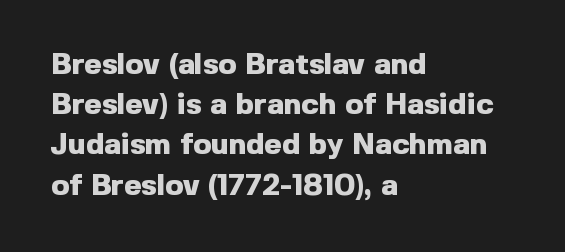
The image shows 30 px heavy sans-serif type, upright; set left-aligned, normal line spacing (1.34x), normal letter spacing, not underlined; a medium x-height.
